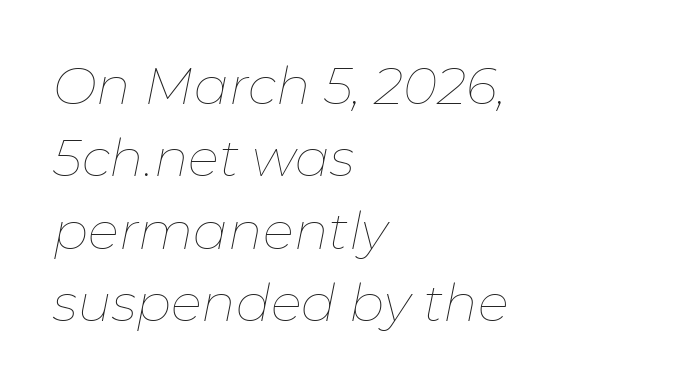
{"italic": "yes", "lean": "right", "slant_degrees": 11, "bold": "no", "weight": "thin", "width": "normal", "stroke_contrast": "low", "x_height": "medium", "monospaced": "no", "underline": "no", "align": "left", "line_spacing": "normal", "line_spacing_ratio": 1.39, "letter_spacing": "normal", "letter_spacing_em": 0.0, "glyph_px": 52}
